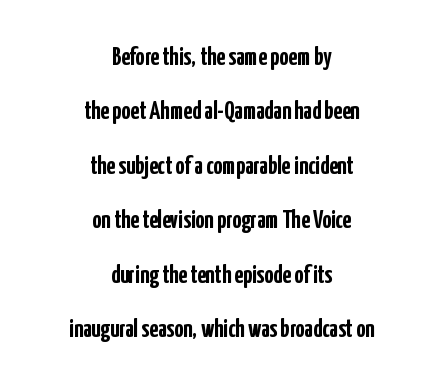
Words appear dense and cohesive because spacing is normal. The leading is generous, giving the passage an open texture. Underline: absent. The lettering holds an erect, upright posture throughout. The passage is arranged like a title page — every line centered.
